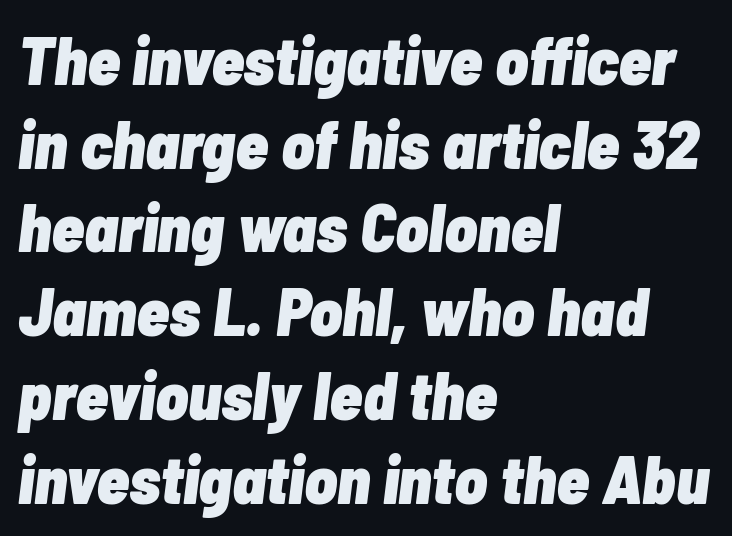
Q: Is the text bold? A: Yes.
Q: Is the text italic (slanted)? A: Yes, it leans right by about 7 degrees.
Q: Is the text underlined? A: No.
Q: How is the paragraph aligned? A: Left-aligned.
Q: Is the spacing between letters normal or unusually wide? A: Normal.
Q: Is the spacing between lines tight, normal or loose? A: Normal.
Q: Width (condensed, normal, or wide)? A: Condensed.
Q: Stroke contrast? A: Low.
Q: x-height? A: Medium.
Q: Monospaced? A: No.
